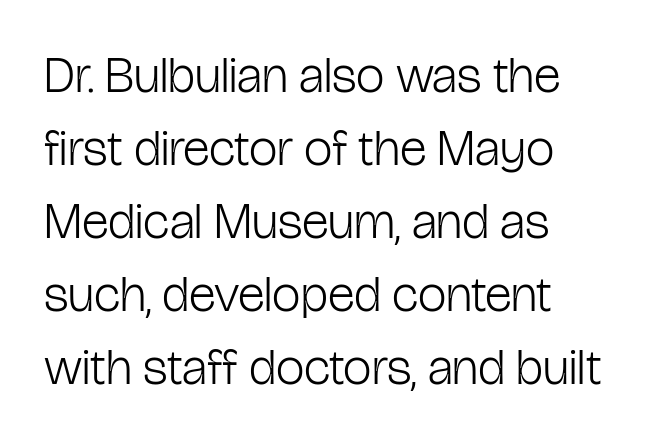
Q: Is the text bold? A: No.
Q: Is the text italic (slanted)? A: No, it is upright.
Q: Is the typeface a serif or a sans-serif typeface? A: Sans-serif.
Q: Is the text underlined? A: No.
Q: How is the paragraph aligned? A: Left-aligned.
Q: Is the spacing between letters normal or unusually wide? A: Normal.
Q: Is the spacing between lines tight, normal or loose? A: Normal.
Q: Width (condensed, normal, or wide)? A: Condensed.
Q: Stroke contrast? A: Low.
Q: x-height? A: Medium.
Q: Monospaced? A: No.
